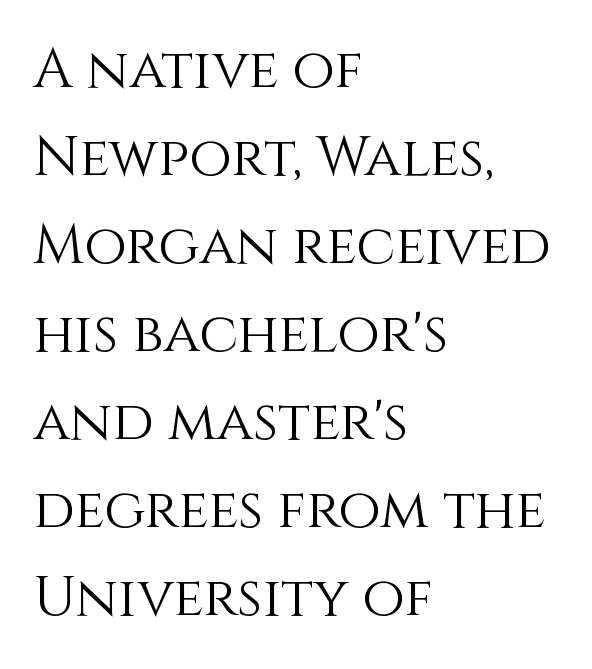
Inter-character spacing is left at the font's built-in metrics. Quick note: underline off. The rag falls on the right side of this text block. Heaviness? Minimal to ordinary, like unemphasized prose. Style check: upright. Baseline-to-baseline distance is the conventional proportion of letter height.
